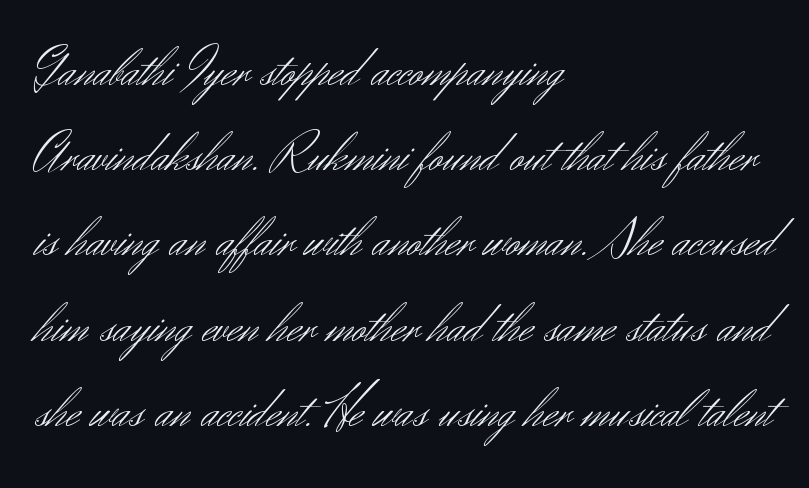
The image shows 55 px light sans-serif type; set left-aligned, normal line spacing (1.55x), normal letter spacing, not underlined; medium stroke contrast and a small x-height.
